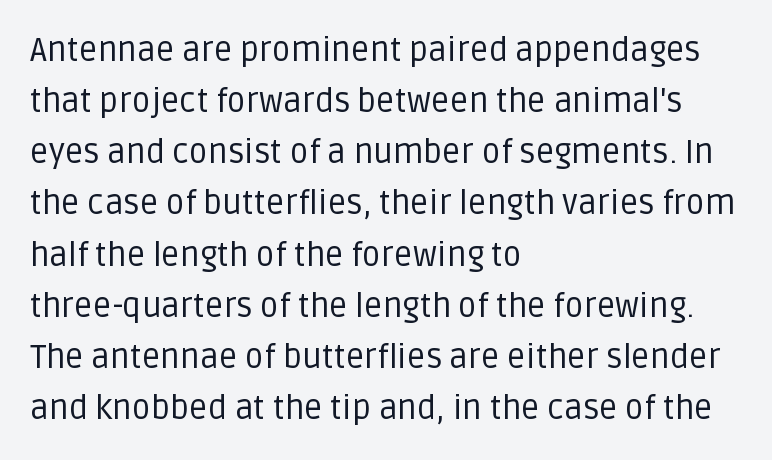
{"serif": "no", "italic": "no", "bold": "no", "weight": "regular", "width": "normal", "stroke_contrast": "low", "x_height": "large", "monospaced": "no", "underline": "no", "align": "left", "line_spacing": "normal", "line_spacing_ratio": 1.55, "letter_spacing": "normal", "letter_spacing_em": 0.0, "glyph_px": 33}
